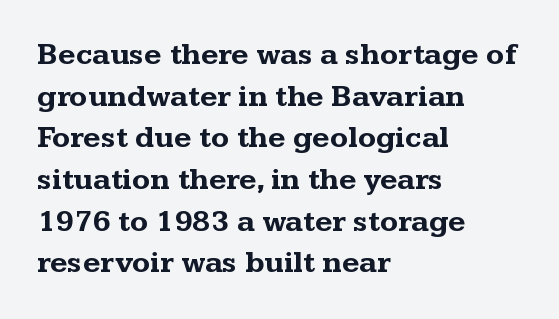
Q: Is the text bold? A: Yes.
Q: Is the text italic (slanted)? A: No, it is upright.
Q: Is the typeface a serif or a sans-serif typeface? A: Serif.
Q: Is the text underlined? A: No.
Q: How is the paragraph aligned? A: Left-aligned.
Q: Is the spacing between letters normal or unusually wide? A: Normal.
Q: Is the spacing between lines tight, normal or loose? A: Normal.
Q: Width (condensed, normal, or wide)? A: Wide.
Q: Stroke contrast? A: Medium.
Q: x-height? A: Medium.
Q: Monospaced? A: No.
